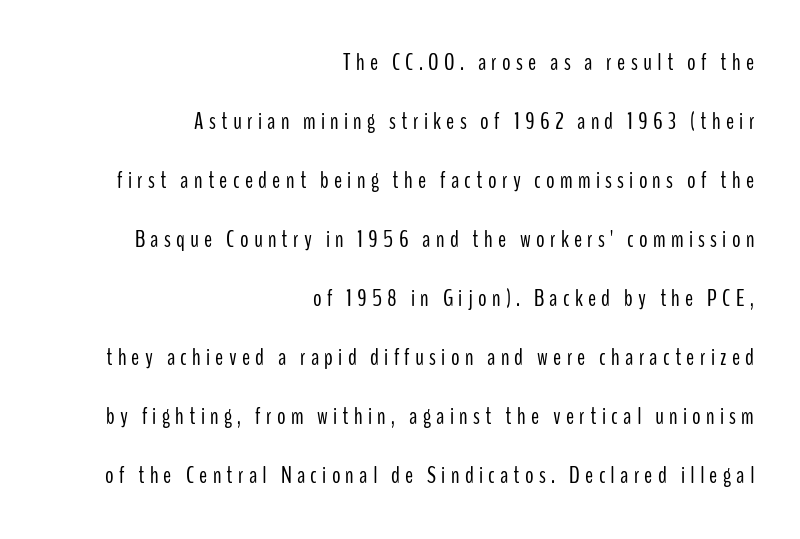
Successive baselines arrive slowly, with a big drop between each. The weight would be labelled regular, book, light, or lighter still. Unmarked baselines from the first word to the last. Substantial extra tracking has been applied to these lines. Unlike italic type, these characters show no tilt at all. Horizontal alignment here is rightward, an uncommon choice for prose.
